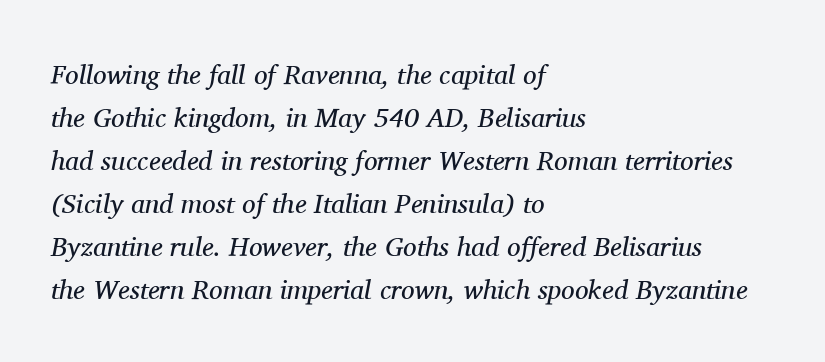
{"italic": "yes", "lean": "right", "slant_degrees": 11, "bold": "no", "underline": "no", "align": "left", "line_spacing": "normal", "line_spacing_ratio": 1.59, "letter_spacing": "normal", "letter_spacing_em": 0.0, "glyph_px": 27}
